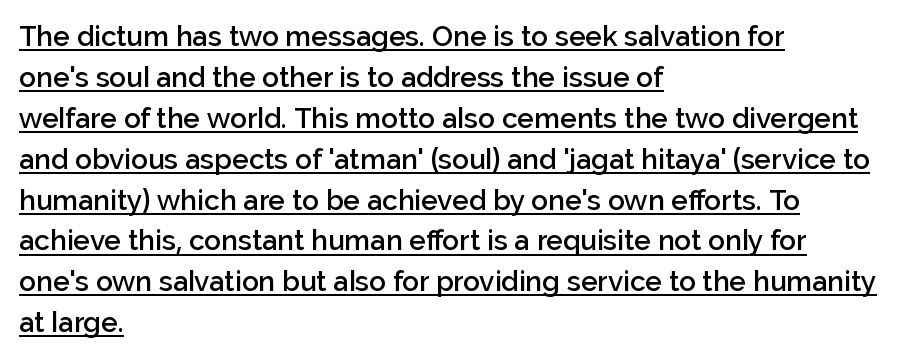
{"serif": "no", "italic": "no", "bold": "semi", "weight": "semibold", "width": "normal", "stroke_contrast": "low", "x_height": "medium", "monospaced": "no", "underline": "yes", "align": "left", "line_spacing": "normal", "line_spacing_ratio": 1.46, "letter_spacing": "normal", "letter_spacing_em": 0.0, "glyph_px": 28}
